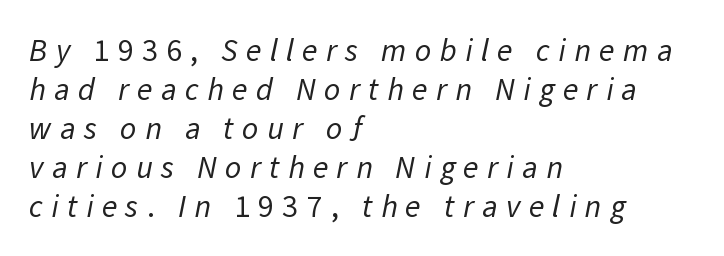
Q: Is the text bold? A: No.
Q: Is the typeface a serif or a sans-serif typeface? A: Sans-serif.
Q: Is the text underlined? A: No.
Q: How is the paragraph aligned? A: Left-aligned.
Q: Is the spacing between letters normal or unusually wide? A: Unusually wide.
Q: Width (condensed, normal, or wide)? A: Normal.
Q: Stroke contrast? A: Low.
Q: x-height? A: Medium.
Q: Monospaced? A: No.
